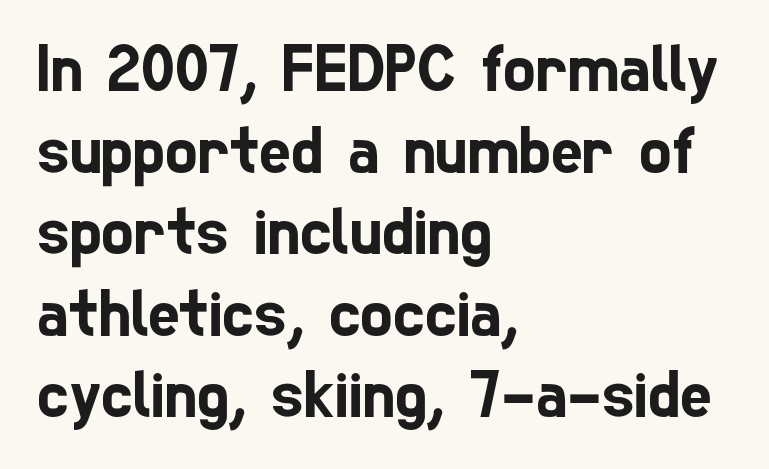
The image shows 68 px condensed sans-serif type; set left-aligned, line spacing 1.2x, normal letter spacing, not underlined; low stroke contrast and a medium x-height.
